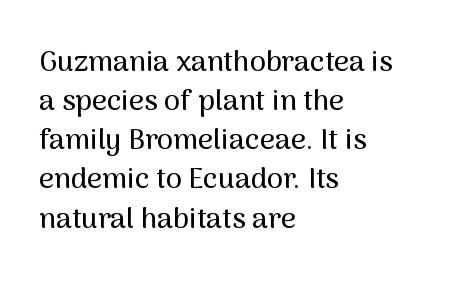
Ordinary non-slanted type is in use. The string is rendered with underlining switched off. Letterform terminals end flat and unadorned throughout the passage. These lines stack with their left ends in a neat column. No extra tracking has been applied to these lines.
